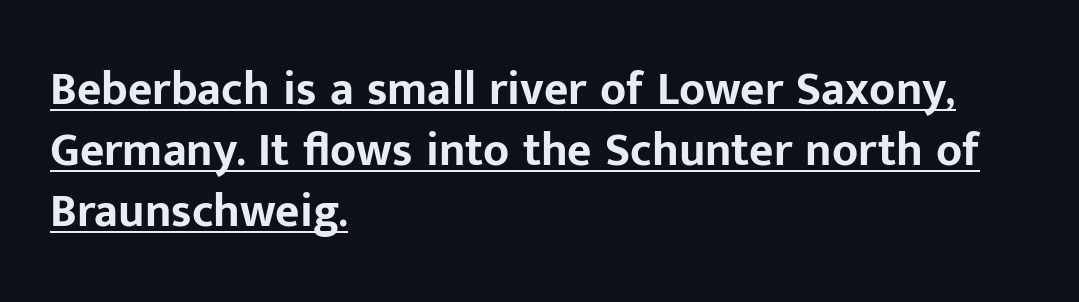
Q: Is the text bold? A: Yes.
Q: Is the text italic (slanted)? A: No, it is upright.
Q: Is the typeface a serif or a sans-serif typeface? A: Sans-serif.
Q: Is the text underlined? A: Yes.
Q: How is the paragraph aligned? A: Left-aligned.
Q: Is the spacing between letters normal or unusually wide? A: Normal.
Q: Is the spacing between lines tight, normal or loose? A: Normal.
Q: Width (condensed, normal, or wide)? A: Normal.
Q: Stroke contrast? A: Low.
Q: x-height? A: Medium.
Q: Monospaced? A: No.
